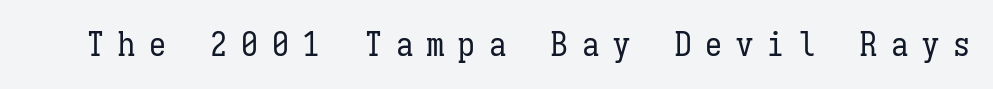
{"italic": "no", "bold": "no", "weight": "regular", "width": "condensed", "stroke_contrast": "low", "x_height": "medium", "monospaced": "yes", "underline": "no", "letter_spacing": "wide", "letter_spacing_em": 0.41, "glyph_px": 34}
